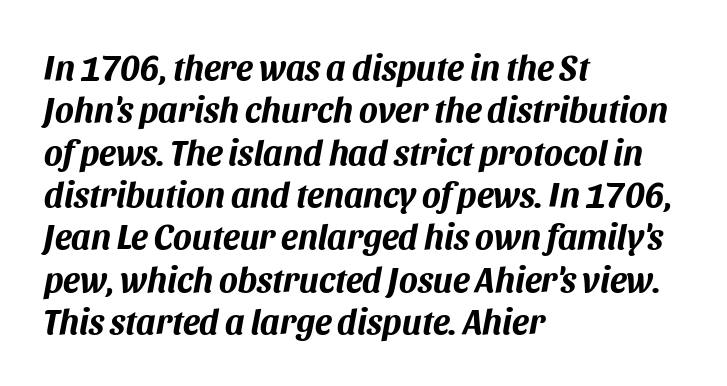
Q: Is the text bold? A: Yes.
Q: Is the text italic (slanted)? A: Yes, it leans right by about 11 degrees.
Q: Is the text underlined? A: No.
Q: How is the paragraph aligned? A: Left-aligned.
Q: Is the spacing between letters normal or unusually wide? A: Normal.
Q: Width (condensed, normal, or wide)? A: Normal.
Q: Stroke contrast? A: Medium.
Q: x-height? A: Large.
Q: Monospaced? A: No.
